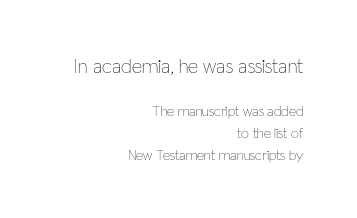
The image shows 20 px text type, upright; set right-aligned, normal line spacing (1.58x), normal letter spacing, not underlined; the first (top) block is 1.43x larger.
